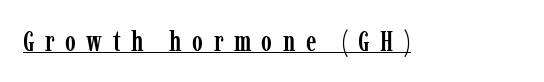
{"serif": "yes", "italic": "no", "width": "condensed", "stroke_contrast": "low", "x_height": "medium", "monospaced": "no", "underline": "yes", "letter_spacing": "wide", "letter_spacing_em": 0.36, "glyph_px": 29}
